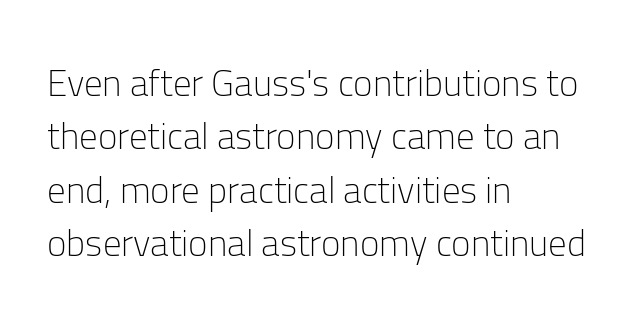
Q: Is the text bold? A: No.
Q: Is the text italic (slanted)? A: No, it is upright.
Q: Is the typeface a serif or a sans-serif typeface? A: Sans-serif.
Q: Is the text underlined? A: No.
Q: How is the paragraph aligned? A: Left-aligned.
Q: Is the spacing between letters normal or unusually wide? A: Normal.
Q: Is the spacing between lines tight, normal or loose? A: Normal.
Q: Width (condensed, normal, or wide)? A: Normal.
Q: Stroke contrast? A: Low.
Q: x-height? A: Medium.
Q: Monospaced? A: No.
